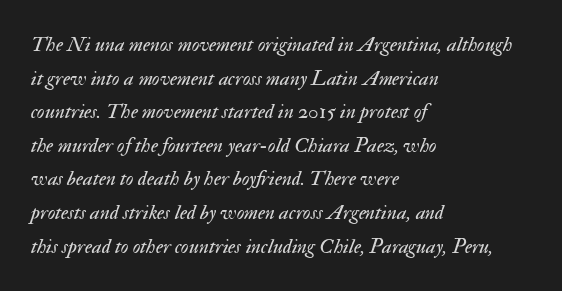
Q: Is the text bold? A: No.
Q: Is the text italic (slanted)? A: Yes, it leans right by about 17 degrees.
Q: Is the text underlined? A: No.
Q: How is the paragraph aligned? A: Left-aligned.
Q: Is the spacing between letters normal or unusually wide? A: Normal.
Q: Is the spacing between lines tight, normal or loose? A: Normal.
